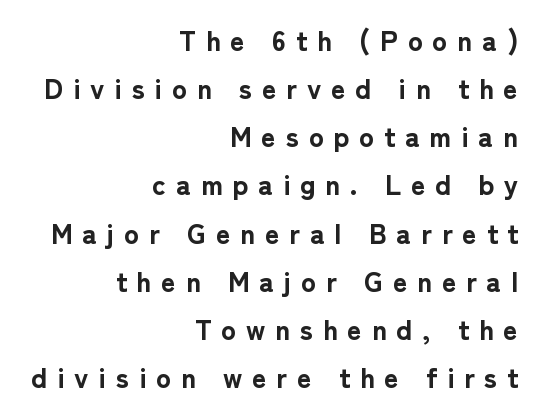
The image shows 28 px bold sans-serif type, upright; set right-aligned, line spacing 1.72x, unusually wide letter spacing (+0.35 em), not underlined; low stroke contrast and a medium x-height.
